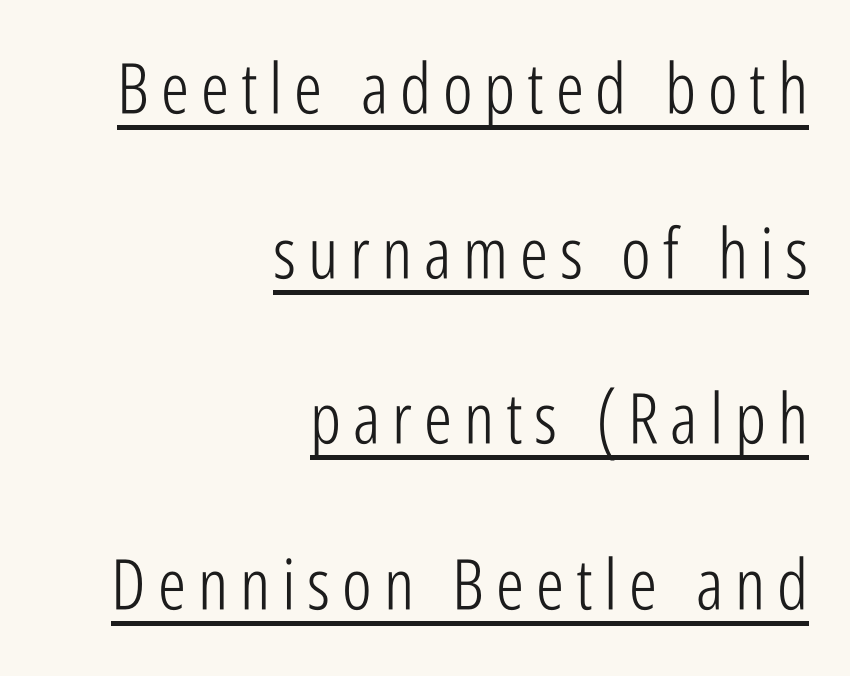
Stroke terminals: plain, sans-serif. This reads as an unemphasized weight, regular at the heaviest. Each line ends at the same right margin while the left side varies. This sample uses an upright cut, with every glyph sitting square on the baseline. The rendering uses natural spacing where letterforms have individual widths.
